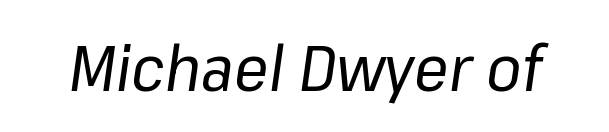
The image shows 64 px regular-weight type, italic (leaning right); set normal letter spacing, not underlined; low stroke contrast and a medium x-height.
